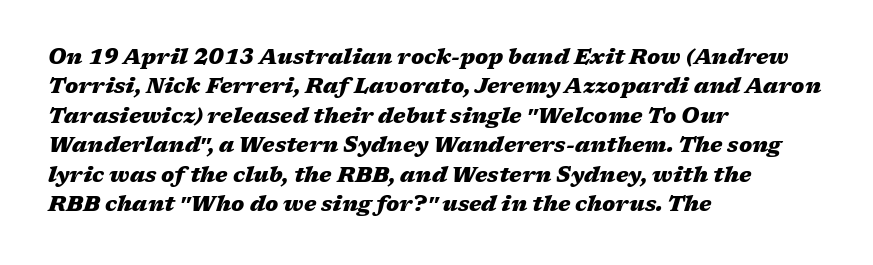
{"italic": "yes", "lean": "right", "slant_degrees": 17, "bold": "yes", "underline": "no", "align": "left", "line_spacing": "normal", "line_spacing_ratio": 1.4, "letter_spacing": "normal", "letter_spacing_em": 0.0, "glyph_px": 21}
